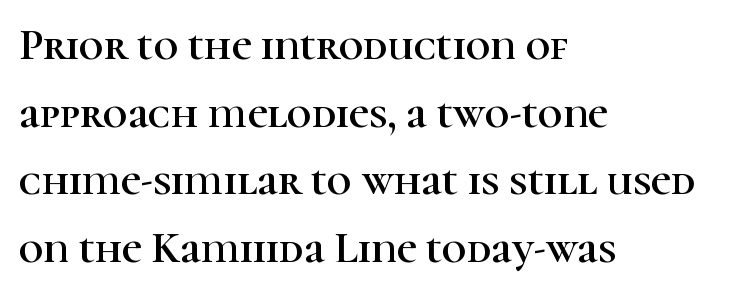
{"serif": "yes", "italic": "no", "width": "normal", "stroke_contrast": "high", "x_height": "medium", "monospaced": "no", "underline": "no", "align": "left", "line_spacing": "normal", "line_spacing_ratio": 1.57, "letter_spacing": "normal", "letter_spacing_em": 0.0, "glyph_px": 43}
